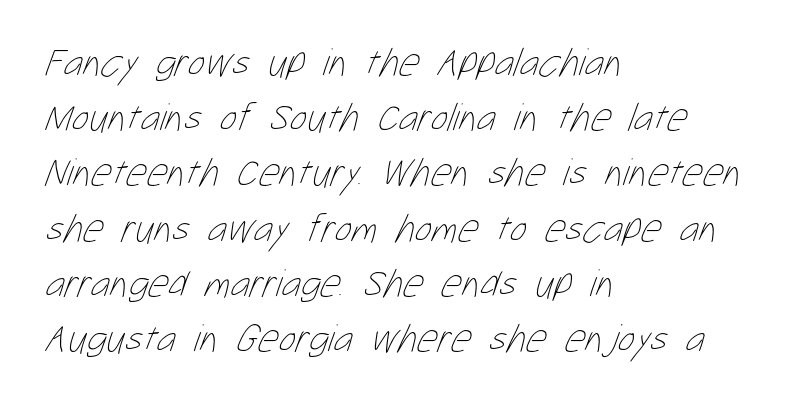
{"bold": "no", "weight": "thin", "width": "condensed", "stroke_contrast": "low", "x_height": "medium", "monospaced": "no", "underline": "no", "align": "left", "line_spacing": "normal", "line_spacing_ratio": 1.38, "letter_spacing": "normal", "letter_spacing_em": 0.0, "glyph_px": 40}
